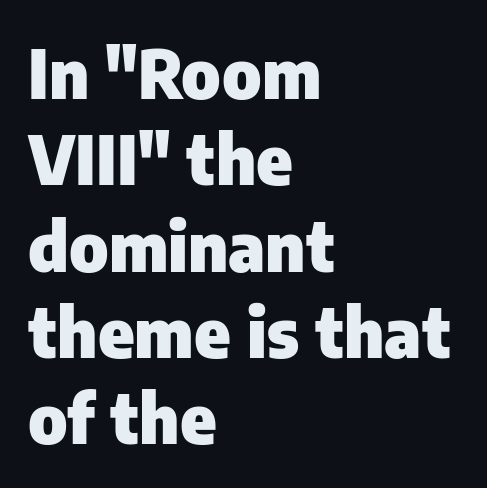
{"serif": "no", "italic": "no", "bold": "yes", "weight": "heavy", "width": "normal", "stroke_contrast": "low", "x_height": "medium", "monospaced": "no", "underline": "no", "align": "left", "line_spacing": "normal", "line_spacing_ratio": 1.27, "letter_spacing": "normal", "letter_spacing_em": 0.0, "glyph_px": 68}
